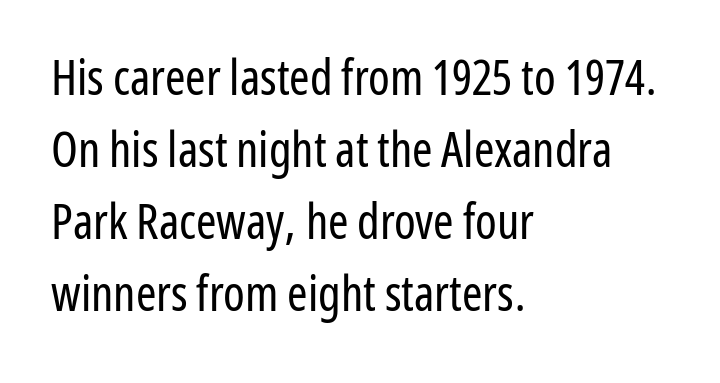
The letters look calm and open, with moderate or lighter stems. These lines were composed using upright roman letters. Type style note: lacks serifs. The face used here is proportionally spaced, like ordinary book or web type.
